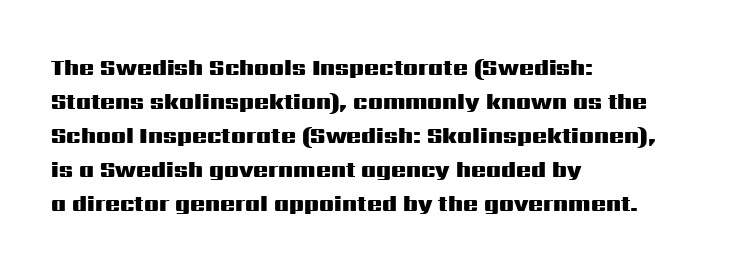
The image shows 22 px bold type, upright; set left-aligned, normal line spacing (1.54x), normal letter spacing, not underlined.
